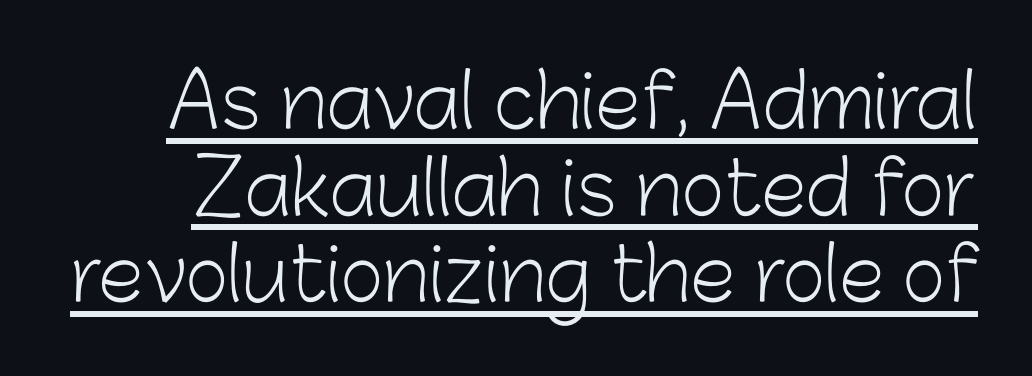
{"serif": "no", "italic": "no", "bold": "no", "weight": "light", "width": "normal", "stroke_contrast": "low", "x_height": "medium", "monospaced": "no", "underline": "yes", "line_spacing_ratio": 1.17, "letter_spacing": "normal", "letter_spacing_em": 0.0, "glyph_px": 74}
